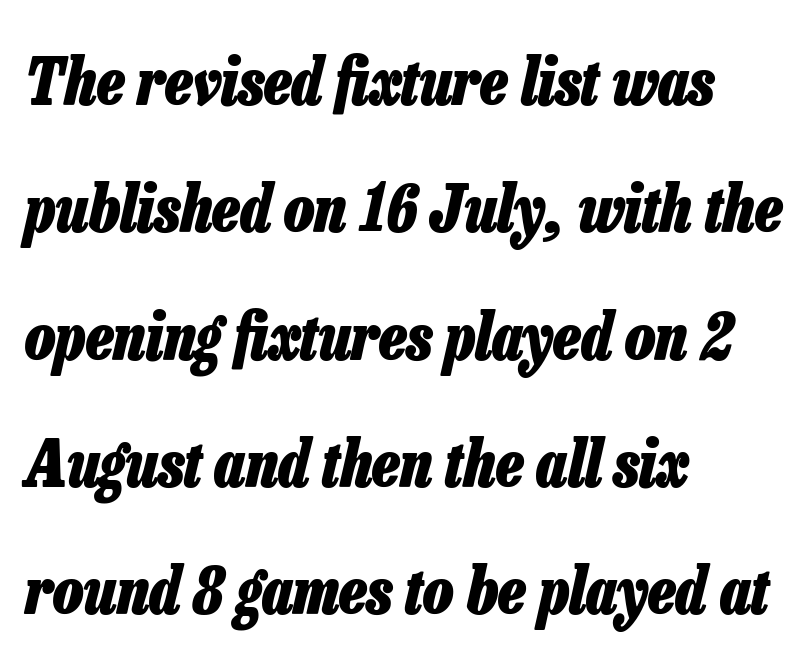
Tracking here is standard; glyphs follow each other at the usual distance. The face used here has a pronounced slope to its letters. Every row of glyphs begins at an identical x-position on the left. This sample trades compactness for vertical openness between lines. This sample has the flowing, uneven cadence of proportional lettering. Rule under the text: the space is simply empty.
